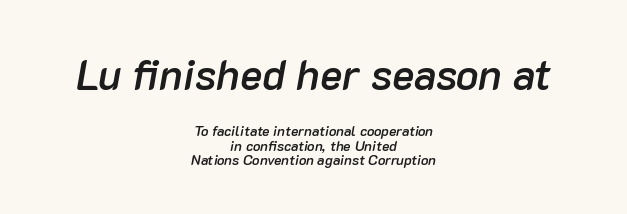
Q: Is the text bold? A: Semi-bold.
Q: Is the text italic (slanted)? A: Yes, it leans right by about 10 degrees.
Q: Is the text underlined? A: No.
Q: How is the paragraph aligned? A: Centered.
Q: Is the spacing between letters normal or unusually wide? A: Normal.
Q: Is the spacing between lines tight, normal or loose? A: Tight.
Q: Which block of text is set in a larger size, the first (top) or the second (bottom)? A: The first (top) one.
Q: Width (condensed, normal, or wide)? A: Normal.
Q: Stroke contrast? A: Low.
Q: x-height? A: Medium.
Q: Monospaced? A: No.
